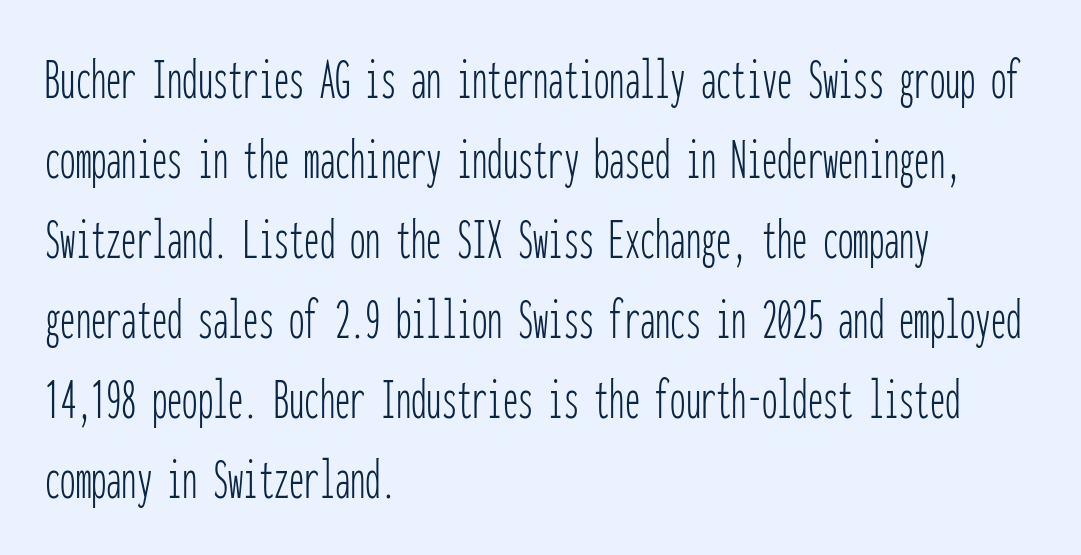
Q: Is the text bold? A: No.
Q: Is the text italic (slanted)? A: No, it is upright.
Q: Is the typeface a serif or a sans-serif typeface? A: Sans-serif.
Q: Is the text underlined? A: No.
Q: How is the paragraph aligned? A: Left-aligned.
Q: Is the spacing between letters normal or unusually wide? A: Normal.
Q: Is the spacing between lines tight, normal or loose? A: Normal.
Q: Width (condensed, normal, or wide)? A: Condensed.
Q: Stroke contrast? A: Low.
Q: x-height? A: Medium.
Q: Monospaced? A: Yes.
